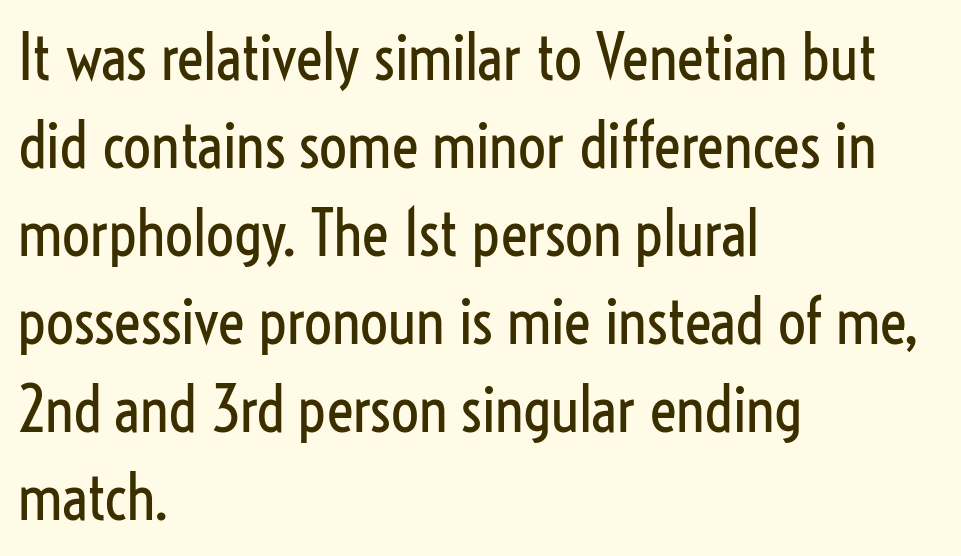
The image shows 62 px regular-weight, condensed sans-serif type, upright; set left-aligned, normal line spacing (1.42x), normal letter spacing, not underlined; low stroke contrast and a medium x-height.
